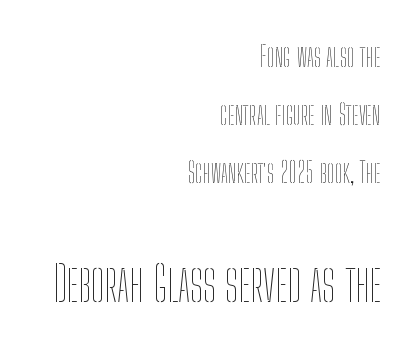
{"italic": "no", "bold": "no", "weight": "thin", "width": "condensed", "stroke_contrast": "low", "x_height": "medium", "monospaced": "no", "underline": "no", "align": "right", "line_spacing": "loose", "line_spacing_ratio": 2.08, "letter_spacing": "normal", "letter_spacing_em": 0.0, "larger_block": "second", "size_ratio": 1.75, "glyph_px": 49}
